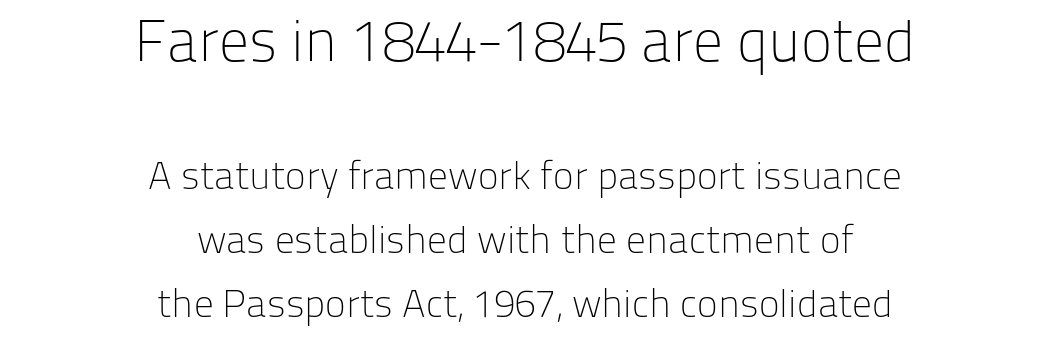
Q: Is the text bold? A: No.
Q: Is the text italic (slanted)? A: No, it is upright.
Q: Is the typeface a serif or a sans-serif typeface? A: Sans-serif.
Q: Is the text underlined? A: No.
Q: How is the paragraph aligned? A: Centered.
Q: Is the spacing between letters normal or unusually wide? A: Normal.
Q: Is the spacing between lines tight, normal or loose? A: Normal.
Q: Which block of text is set in a larger size, the first (top) or the second (bottom)? A: The first (top) one.
Q: Width (condensed, normal, or wide)? A: Normal.
Q: Stroke contrast? A: Low.
Q: x-height? A: Medium.
Q: Monospaced? A: No.
